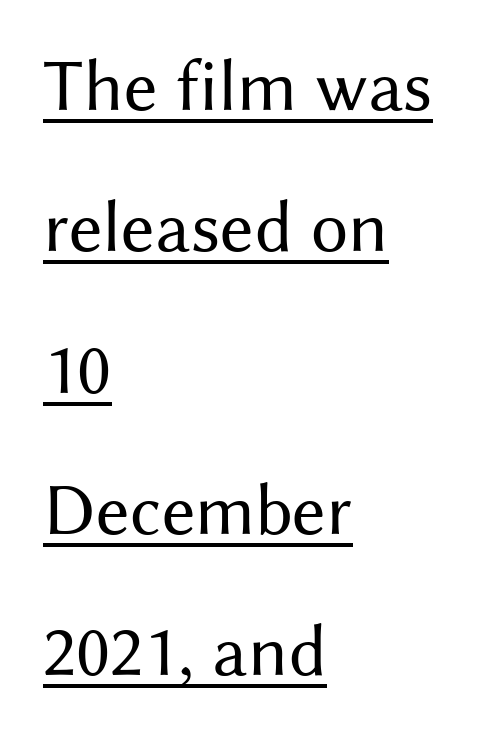
Q: Is the text bold? A: No.
Q: Is the text italic (slanted)? A: No, it is upright.
Q: Is the typeface a serif or a sans-serif typeface? A: Sans-serif.
Q: Is the text underlined? A: Yes.
Q: How is the paragraph aligned? A: Left-aligned.
Q: Is the spacing between letters normal or unusually wide? A: Normal.
Q: Is the spacing between lines tight, normal or loose? A: Loose.
Q: Width (condensed, normal, or wide)? A: Normal.
Q: Stroke contrast? A: Medium.
Q: x-height? A: Medium.
Q: Monospaced? A: No.
